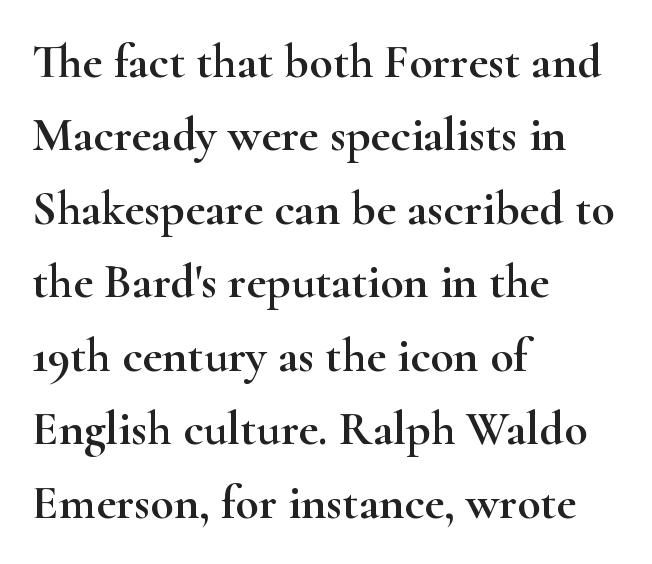
Check where the strokes stop: tiny serifs finish them off. Is this a fixed-width face? No — the glyphs have proportional, varying widths. These lines are set flush left with a ragged right edge. The horizontal fit of the characters is conventional and even.
